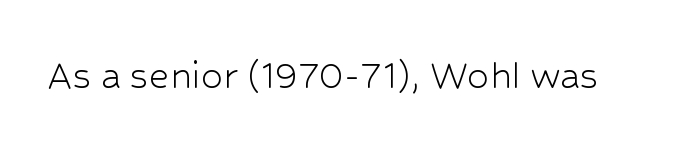
The passage shown is typed in a proportional face where columns would drift. In terms of letterform style, serifs are entirely absent. Decoration check: the copy has no underline. This is not heavy type; no bold has been used.
